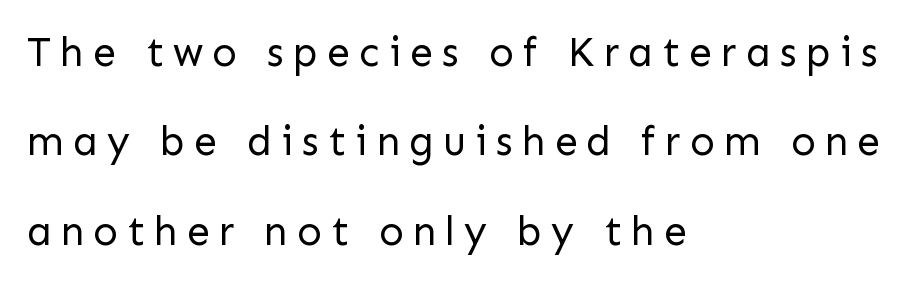
Here the designer chose a conventional face with non-uniform glyph widths. The vertical gap from one line to the next is large. Substantial extra tracking has been applied to these lines. A quiet, ordinary-to-light weight characterises the typeface. Quick note: underline off.
